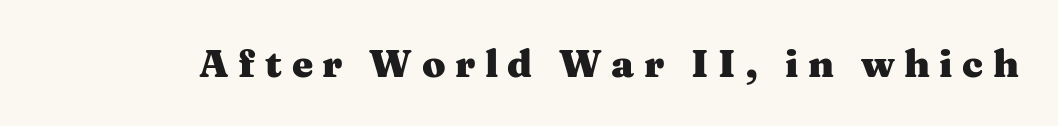
Q: Is the text bold? A: Yes.
Q: Is the text italic (slanted)? A: No, it is upright.
Q: Is the typeface a serif or a sans-serif typeface? A: Serif.
Q: Is the text underlined? A: No.
Q: Is the spacing between letters normal or unusually wide? A: Unusually wide.
Q: Width (condensed, normal, or wide)? A: Wide.
Q: Stroke contrast? A: Medium.
Q: x-height? A: Medium.
Q: Monospaced? A: No.
